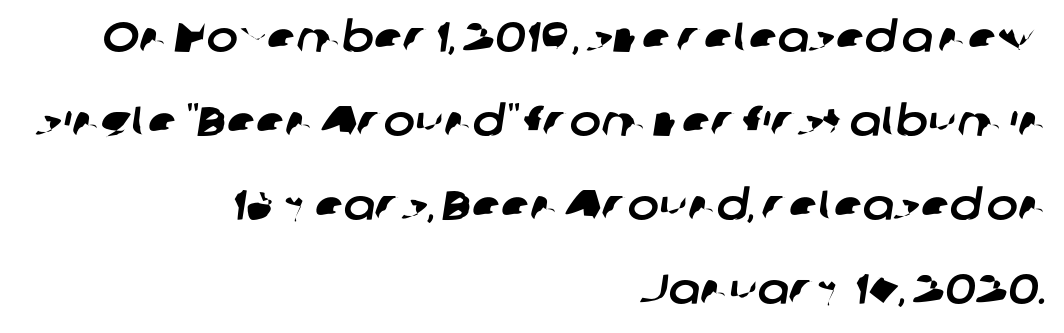
{"serif": "no", "width": "normal", "stroke_contrast": "low", "x_height": "medium", "monospaced": "no", "underline": "no", "align": "right", "line_spacing": "loose", "line_spacing_ratio": 2.0, "letter_spacing": "normal", "letter_spacing_em": 0.0, "glyph_px": 42}
